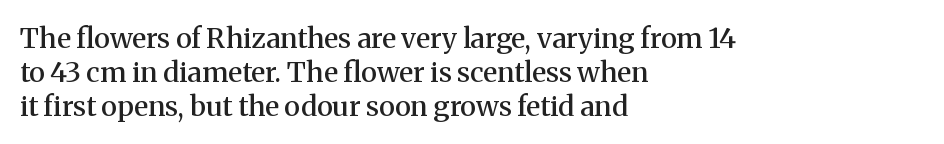
{"serif": "yes", "italic": "no", "bold": "semi", "weight": "semibold", "width": "normal", "stroke_contrast": "medium", "x_height": "medium", "monospaced": "no", "underline": "no", "align": "left", "line_spacing_ratio": 1.21, "letter_spacing": "normal", "letter_spacing_em": 0.0, "glyph_px": 28}
